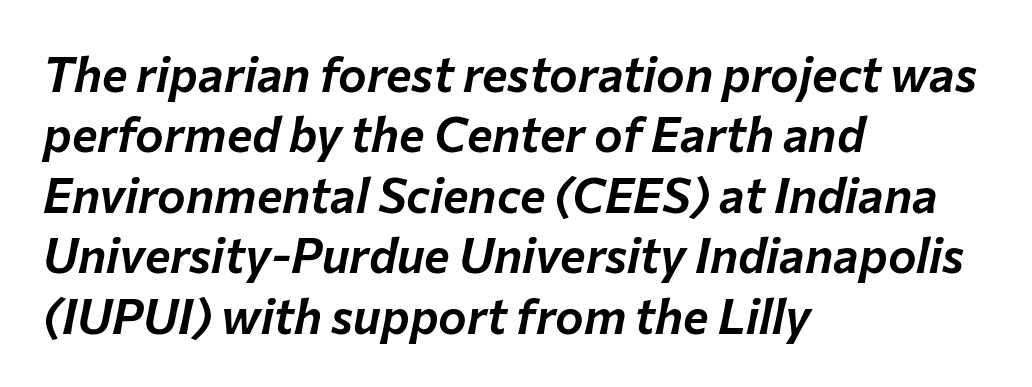
The image shows 48 px text type, italic (leaning right); set left-aligned, normal line spacing (1.26x), normal letter spacing, not underlined; low stroke contrast and a medium x-height.
